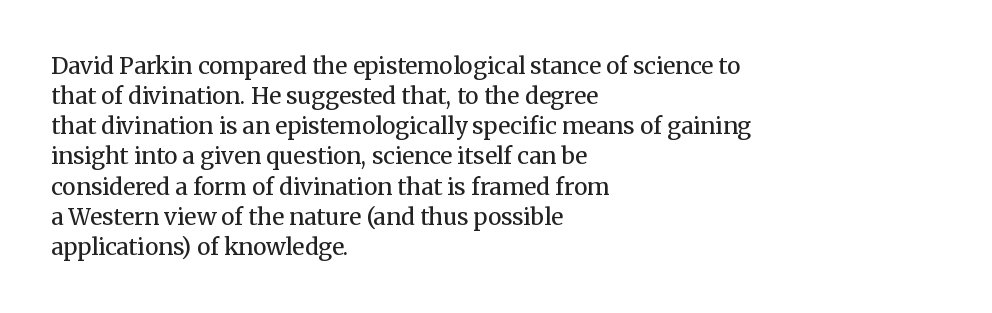
Teacher's note: observe the even left margin — that is flush-left alignment. Does extra space separate the letters? No, they use regular spacing. In terms of posture, this sample is upright. The glyphs are unaccompanied by any horizontal stroke below them. The lines sit at an ordinary, default distance from one another.
